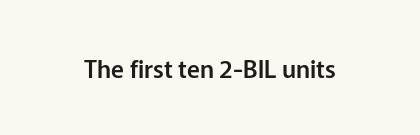
{"italic": "no", "underline": "no", "letter_spacing": "normal", "letter_spacing_em": 0.0, "glyph_px": 24}
